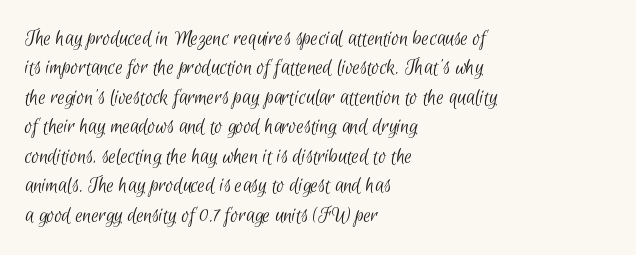
Q: Is the text bold? A: No.
Q: Is the text underlined? A: No.
Q: How is the paragraph aligned? A: Left-aligned.
Q: Is the spacing between letters normal or unusually wide? A: Normal.
Q: Is the spacing between lines tight, normal or loose? A: Normal.
